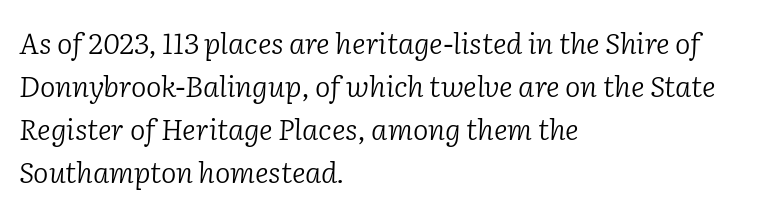
Small tapered or slab feet sit at the stroke ends, so this counts as serif. Students, observe: this is what conventionally led text looks like. Varying glyph widths throughout — classic text-font behaviour. The letters are slanted; this is an italic face.
